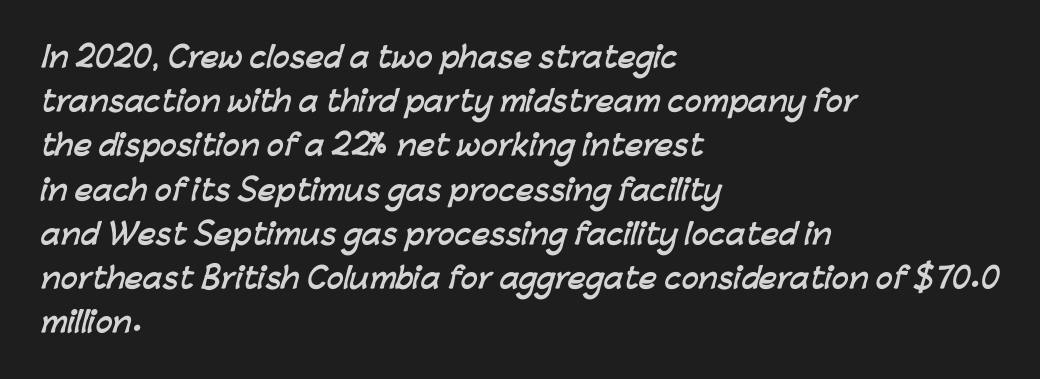
{"serif": "no", "bold": "yes", "weight": "semibold", "width": "normal", "stroke_contrast": "low", "x_height": "medium", "monospaced": "no", "underline": "no", "align": "left", "line_spacing": "normal", "line_spacing_ratio": 1.58, "letter_spacing": "normal", "letter_spacing_em": 0.0, "glyph_px": 28}
